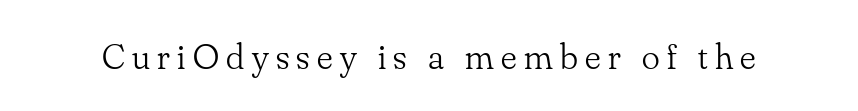
{"serif": "yes", "italic": "no", "bold": "no", "weight": "light", "width": "normal", "stroke_contrast": "low", "x_height": "small", "monospaced": "no", "underline": "no", "letter_spacing": "wide", "letter_spacing_em": 0.2, "glyph_px": 37}
